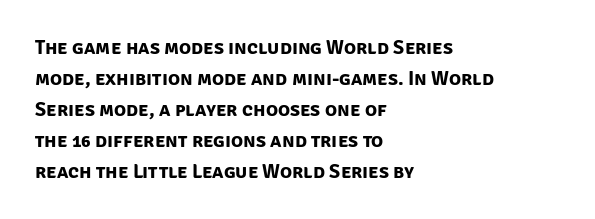
{"bold": "yes", "underline": "no", "align": "left", "line_spacing": "normal", "line_spacing_ratio": 1.55, "letter_spacing": "normal", "letter_spacing_em": 0.0, "glyph_px": 20}
